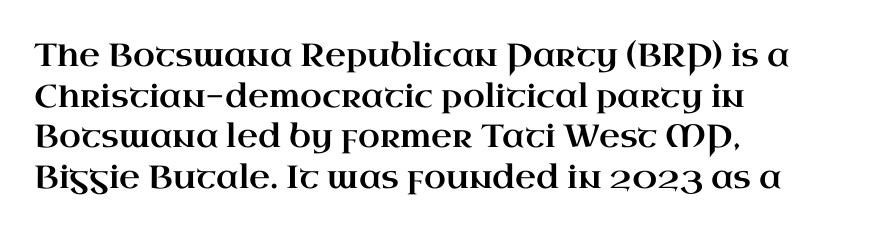
The image shows 32 px wide serif type, upright; set left-aligned, normal line spacing (1.27x), normal letter spacing, not underlined; high stroke contrast and a small x-height.
